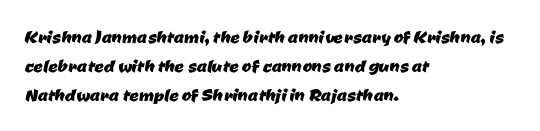
{"underline": "no", "align": "left", "line_spacing": "normal", "line_spacing_ratio": 1.26, "letter_spacing": "normal", "letter_spacing_em": 0.0, "glyph_px": 23}
